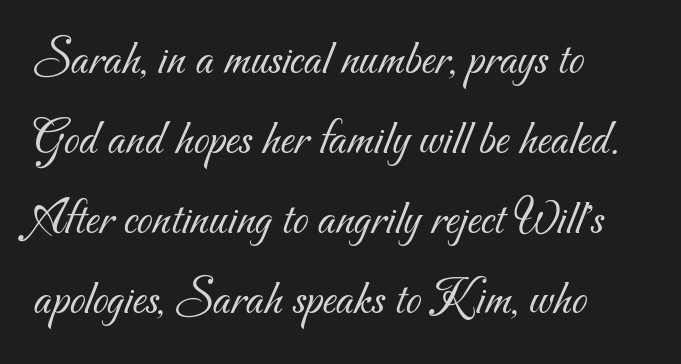
The image shows 50 px light sans-serif type; set left-aligned, normal line spacing (1.6x), normal letter spacing, not underlined; medium stroke contrast and a small x-height.
